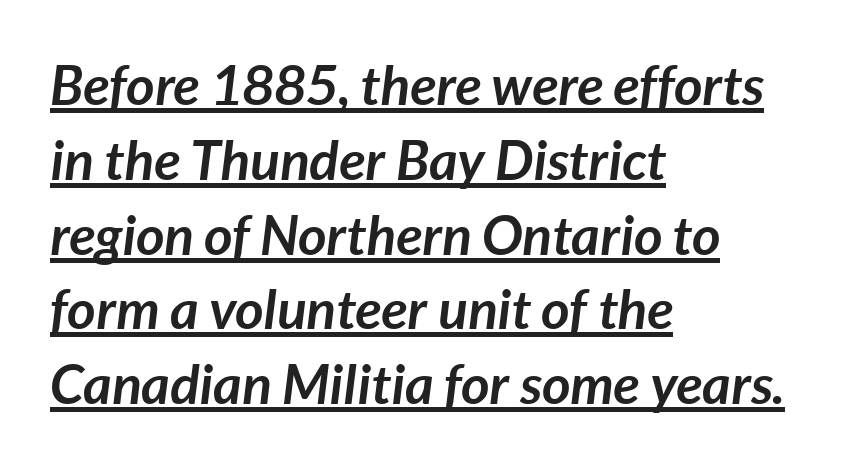
The image shows 55 px semibold type, italic (leaning right); set left-aligned, normal line spacing (1.36x), normal letter spacing, underlined; low stroke contrast and a medium x-height.
